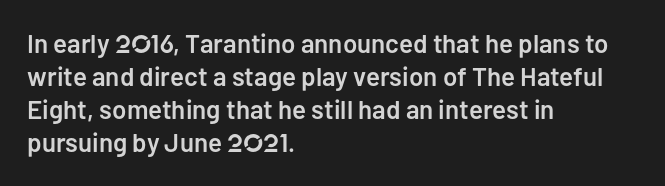
{"italic": "no", "bold": "semi", "underline": "no", "align": "left", "line_spacing": "normal", "line_spacing_ratio": 1.27, "letter_spacing": "normal", "letter_spacing_em": 0.0, "glyph_px": 26}
